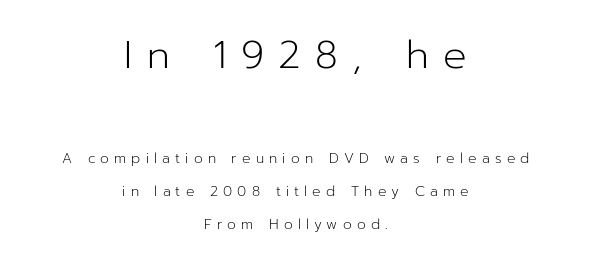
Q: Is the text bold? A: No.
Q: Is the text italic (slanted)? A: No, it is upright.
Q: Is the typeface a serif or a sans-serif typeface? A: Sans-serif.
Q: Is the text underlined? A: No.
Q: How is the paragraph aligned? A: Centered.
Q: Is the spacing between letters normal or unusually wide? A: Unusually wide.
Q: Is the spacing between lines tight, normal or loose? A: Loose.
Q: Which block of text is set in a larger size, the first (top) or the second (bottom)? A: The first (top) one.
Q: Width (condensed, normal, or wide)? A: Normal.
Q: Stroke contrast? A: Low.
Q: x-height? A: Medium.
Q: Monospaced? A: No.
